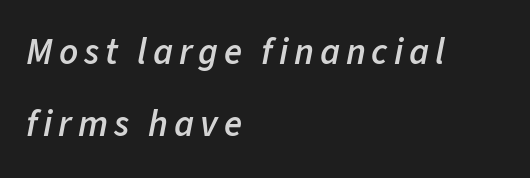
{"italic": "yes", "lean": "right", "slant_degrees": 11, "bold": "semi", "weight": "semibold", "width": "normal", "stroke_contrast": "low", "x_height": "medium", "monospaced": "no", "underline": "no", "align": "left", "line_spacing": "loose", "line_spacing_ratio": 1.95, "glyph_px": 37}
